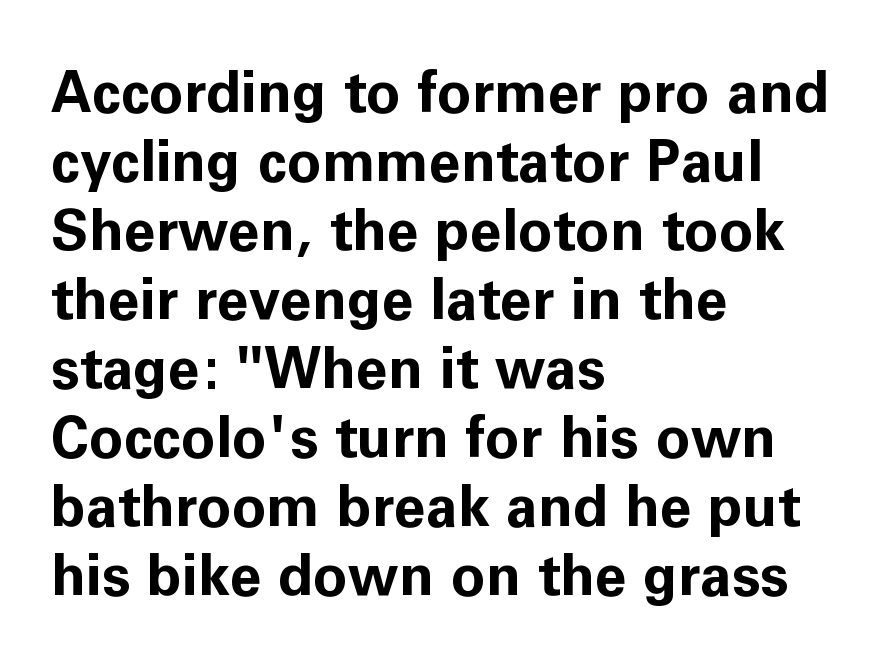
{"serif": "no", "italic": "no", "bold": "yes", "weight": "bold", "width": "normal", "stroke_contrast": "low", "x_height": "medium", "monospaced": "no", "underline": "no", "align": "left", "line_spacing_ratio": 1.21, "letter_spacing": "normal", "letter_spacing_em": 0.0, "glyph_px": 57}
